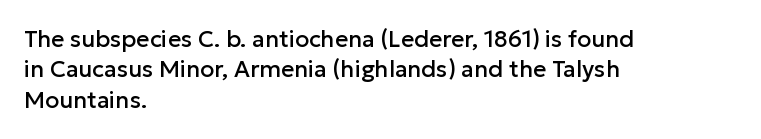
{"italic": "no", "underline": "no", "align": "left", "line_spacing": "normal", "line_spacing_ratio": 1.32, "letter_spacing": "normal", "letter_spacing_em": 0.0, "glyph_px": 23}
